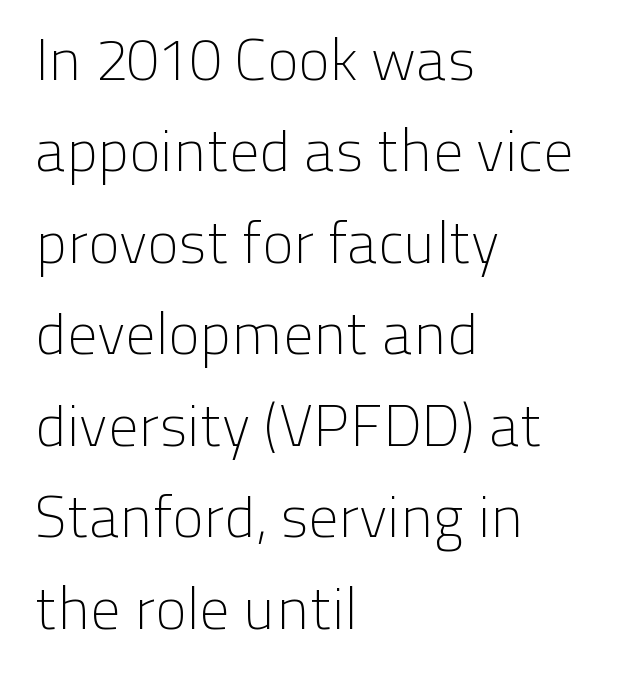
Q: Is the text bold? A: No.
Q: Is the text italic (slanted)? A: No, it is upright.
Q: Is the typeface a serif or a sans-serif typeface? A: Sans-serif.
Q: Is the text underlined? A: No.
Q: How is the paragraph aligned? A: Left-aligned.
Q: Is the spacing between letters normal or unusually wide? A: Normal.
Q: Is the spacing between lines tight, normal or loose? A: Normal.
Q: Width (condensed, normal, or wide)? A: Normal.
Q: Stroke contrast? A: Low.
Q: x-height? A: Medium.
Q: Monospaced? A: No.
